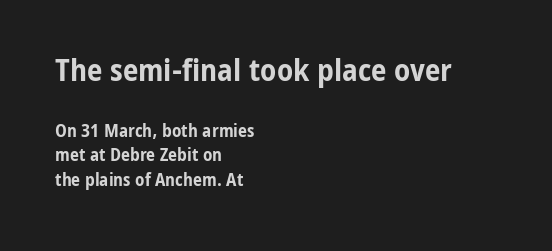
Q: Is the text bold? A: Yes.
Q: Is the text italic (slanted)? A: No, it is upright.
Q: Is the typeface a serif or a sans-serif typeface? A: Sans-serif.
Q: Is the text underlined? A: No.
Q: How is the paragraph aligned? A: Left-aligned.
Q: Is the spacing between letters normal or unusually wide? A: Normal.
Q: Is the spacing between lines tight, normal or loose? A: Normal.
Q: Which block of text is set in a larger size, the first (top) or the second (bottom)? A: The first (top) one.
Q: Width (condensed, normal, or wide)? A: Condensed.
Q: Stroke contrast? A: Low.
Q: x-height? A: Medium.
Q: Monospaced? A: No.
